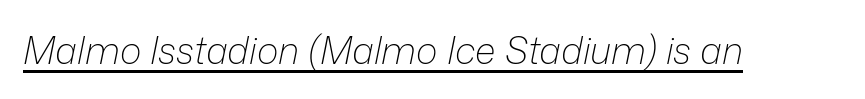
The image shows 37 px light type, italic (leaning right); set normal letter spacing, underlined; low stroke contrast and a medium x-height.
